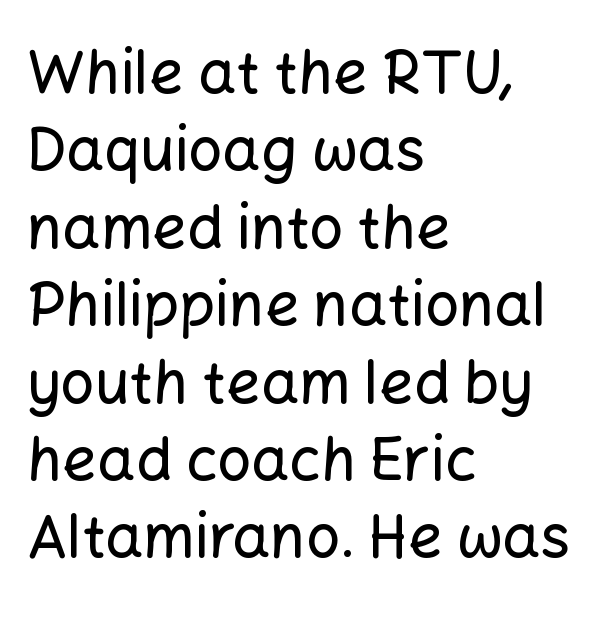
How are the letters spaced? Ordinarily, with no added tracking. Descenders hang freely into open space. A typesetter would mark this as roman, not italic. Every row of glyphs begins at an identical x-position on the left. Letterform terminals end flat and unadorned throughout the passage.
